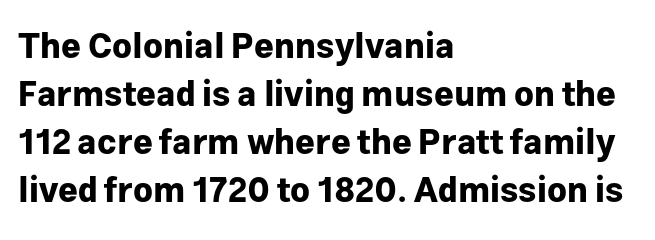
Every row of glyphs begins at an identical x-position on the left. The tracking reads as untouched default to a designer's eye. The designer left line spacing at the default. Anything drawn beneath the words? Only blank space. Type style note: lacks serifs.
